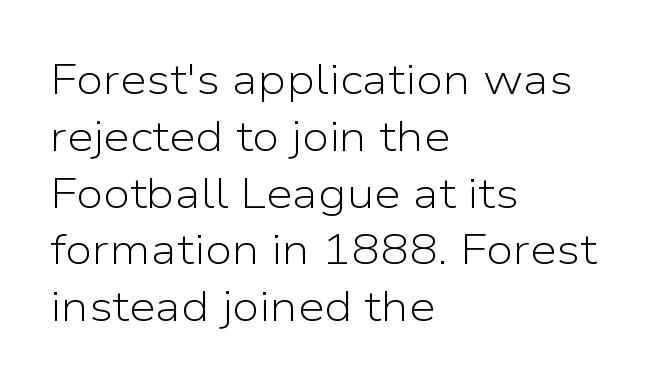
{"serif": "no", "italic": "no", "bold": "no", "weight": "light", "width": "normal", "stroke_contrast": "low", "x_height": "medium", "monospaced": "no", "underline": "no", "align": "left", "line_spacing": "normal", "line_spacing_ratio": 1.32, "letter_spacing": "normal", "letter_spacing_em": 0.0, "glyph_px": 43}
